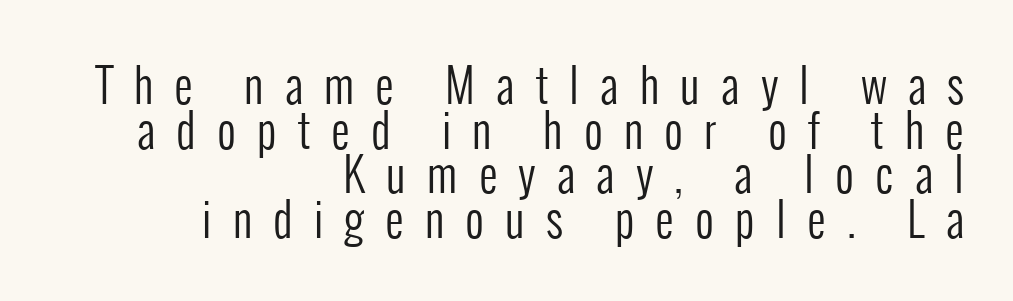
{"serif": "no", "italic": "no", "bold": "no", "weight": "regular", "width": "condensed", "stroke_contrast": "low", "x_height": "medium", "monospaced": "no", "underline": "no", "align": "right", "line_spacing": "tight", "line_spacing_ratio": 0.97, "letter_spacing": "wide", "letter_spacing_em": 0.46, "glyph_px": 46}
